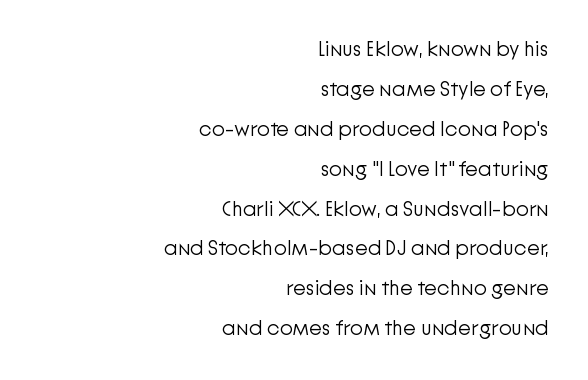
Q: Is the text bold? A: No.
Q: Is the text italic (slanted)? A: No, it is upright.
Q: Is the text underlined? A: No.
Q: How is the paragraph aligned? A: Right-aligned.
Q: Is the spacing between letters normal or unusually wide? A: Normal.
Q: Is the spacing between lines tight, normal or loose? A: Loose.
